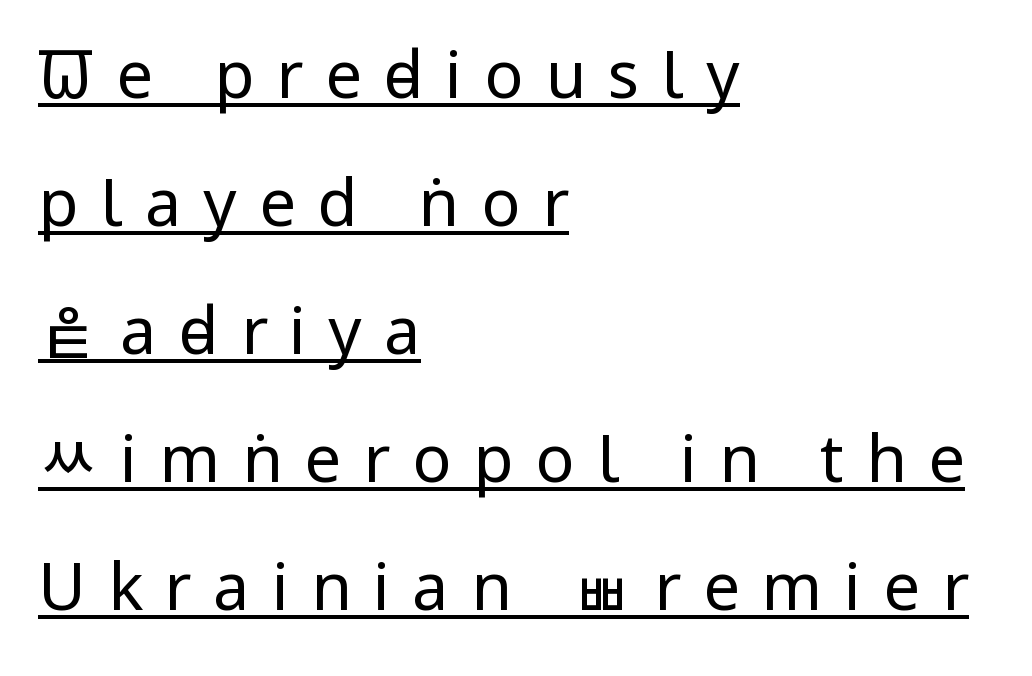
The characters are drawn with everyday or finer stroke widths. Look at the tracking — it's clearly loosened, letters drifting apart. These lines are rendered in a variable-pitch font. The letters carry no serifs — their stems end cleanly without finishing strokes. Summary of vertical rhythm: relaxed, with wide interline spacing. Casual observation: everything's shoved over to the left.
